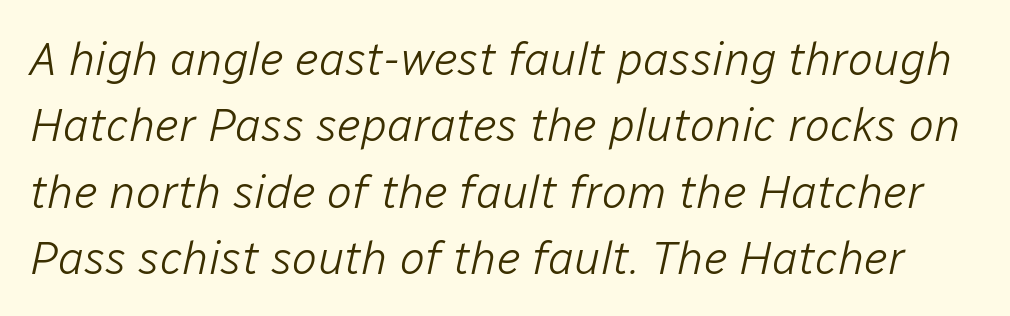
The image shows 47 px light type, italic (leaning right); set normal line spacing (1.41x), normal letter spacing, not underlined; low stroke contrast and a medium x-height.
